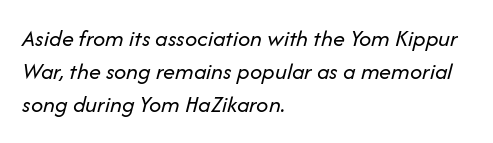
Q: Is the text bold? A: No.
Q: Is the text italic (slanted)? A: Yes, it leans right by about 14 degrees.
Q: Is the text underlined? A: No.
Q: How is the paragraph aligned? A: Left-aligned.
Q: Is the spacing between letters normal or unusually wide? A: Normal.
Q: Is the spacing between lines tight, normal or loose? A: Normal.
